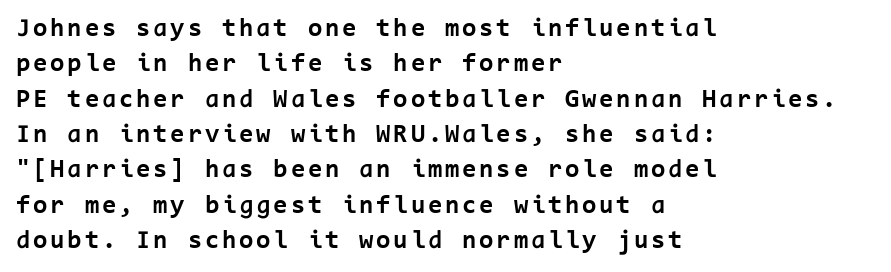
Q: Is the text bold? A: Yes.
Q: Is the text italic (slanted)? A: No, it is upright.
Q: Is the text underlined? A: No.
Q: How is the paragraph aligned? A: Left-aligned.
Q: Is the spacing between lines tight, normal or loose? A: Normal.
